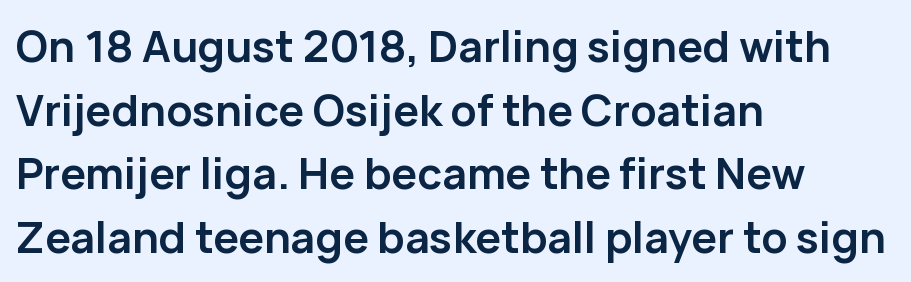
Q: Is the text bold? A: Yes.
Q: Is the text italic (slanted)? A: No, it is upright.
Q: Is the typeface a serif or a sans-serif typeface? A: Sans-serif.
Q: Is the text underlined? A: No.
Q: How is the paragraph aligned? A: Left-aligned.
Q: Is the spacing between letters normal or unusually wide? A: Normal.
Q: Is the spacing between lines tight, normal or loose? A: Normal.
Q: Width (condensed, normal, or wide)? A: Normal.
Q: Stroke contrast? A: Low.
Q: x-height? A: Medium.
Q: Monospaced? A: No.
